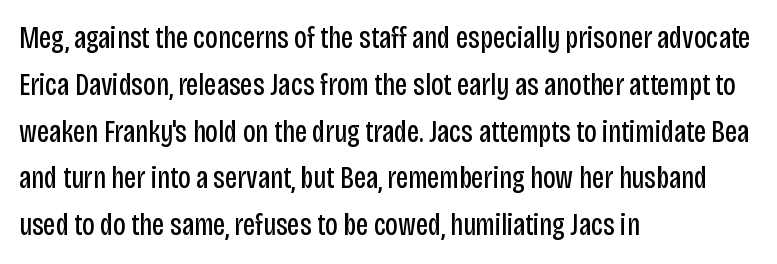
The image shows 31 px regular-weight, condensed sans-serif type, upright; set left-aligned, normal line spacing (1.51x), normal letter spacing, not underlined; low stroke contrast and a large x-height.
